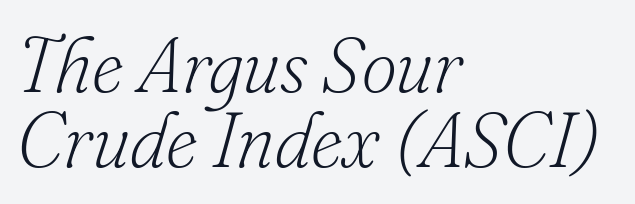
The image shows 77 px light serif type, italic (leaning right); set left-aligned, tight line spacing (0.98x), normal letter spacing, not underlined; low stroke contrast and a small x-height.
